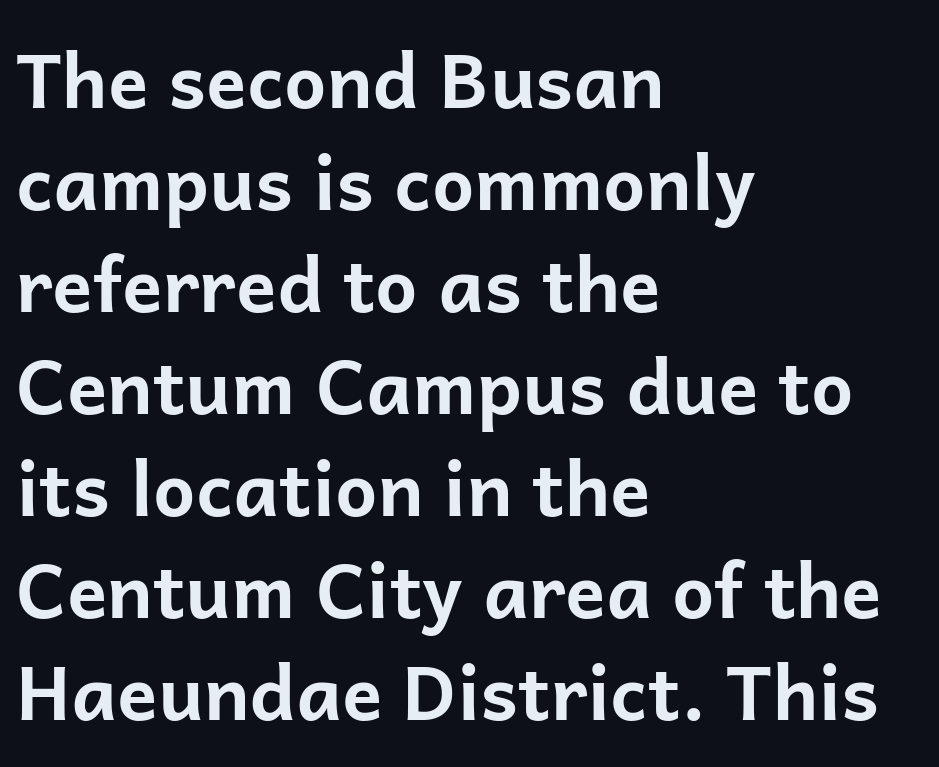
Standard letterfit; no display-style spreading of the glyphs. The space directly below the letters is spotless. A normal amount of white space separates one row of letters from the next. Proportional: the letters do not fall into vertical columns. The glyphs in this specimen are sans serif.
